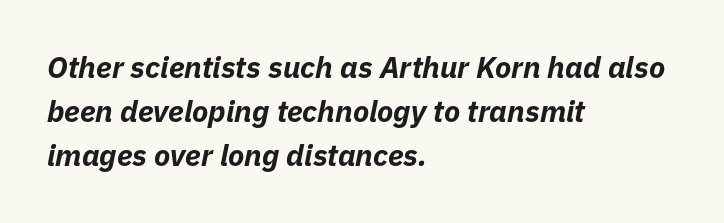
{"italic": "yes", "lean": "right", "slant_degrees": 11, "bold": "yes", "weight": "bold", "width": "normal", "stroke_contrast": "low", "x_height": "medium", "monospaced": "no", "underline": "no", "align": "left", "line_spacing": "normal", "line_spacing_ratio": 1.47, "letter_spacing": "normal", "letter_spacing_em": 0.0, "glyph_px": 30}
